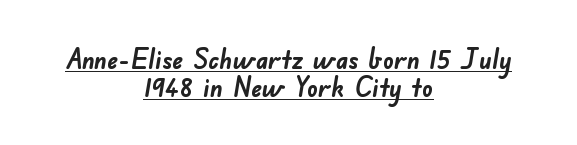
Strong, thick strokes mark this as bold type. The face used here appears with an underline applied. You could barely slide anything between these rows. Compared with typical body copy, the letter spacing here is the same.
